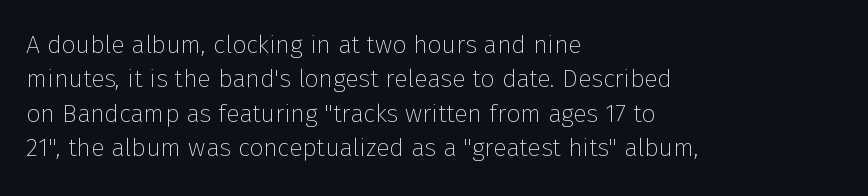
Q: Is the text bold? A: No.
Q: Is the text italic (slanted)? A: No, it is upright.
Q: Is the text underlined? A: No.
Q: How is the paragraph aligned? A: Left-aligned.
Q: Is the spacing between letters normal or unusually wide? A: Normal.
Q: Is the spacing between lines tight, normal or loose? A: Normal.
